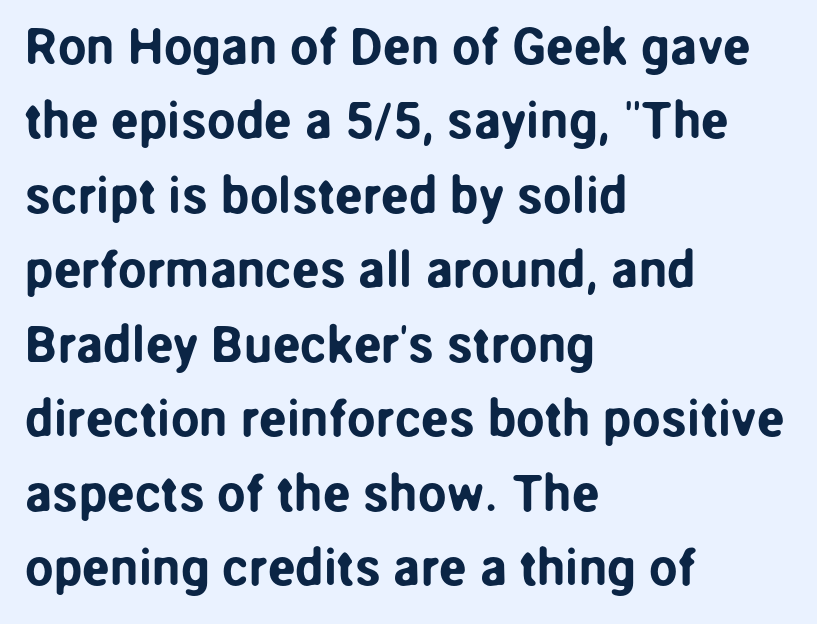
The image shows 51 px sans-serif type, upright; set left-aligned, normal line spacing (1.46x), normal letter spacing, not underlined; low stroke contrast and a medium x-height.
